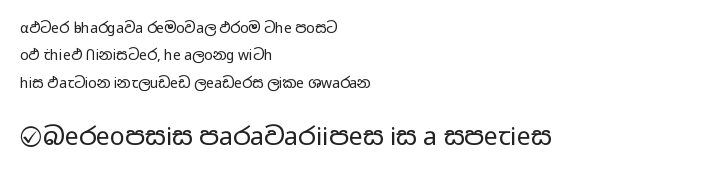
{"italic": "no", "bold": "no", "underline": "no", "align": "left", "line_spacing": "loose", "line_spacing_ratio": 1.96, "letter_spacing": "normal", "letter_spacing_em": 0.0, "larger_block": "second", "size_ratio": 1.79, "glyph_px": 25}
